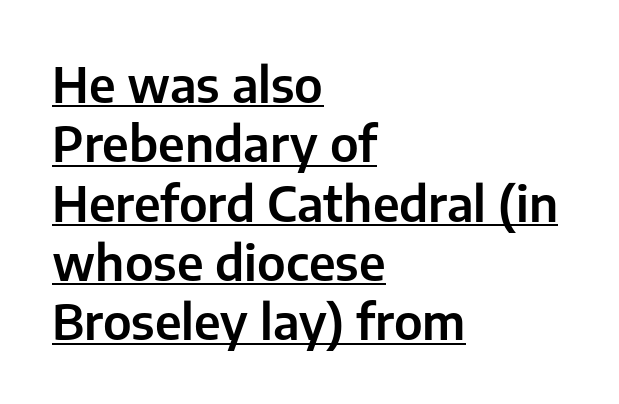
The glyphs are accompanied by a horizontal stroke just below them. Varying glyph widths throughout — classic text-font behaviour. Layout note: lines flush left. I'd call this a sans setting — the letters go barefoot.
